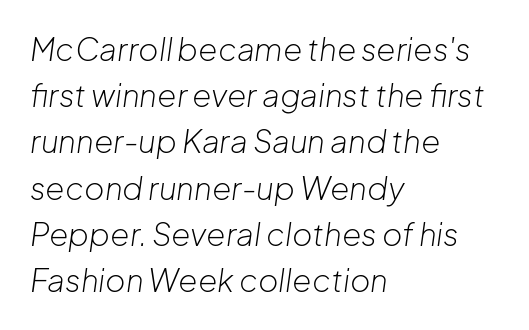
Is the type slanted? Yes — the strokes lean at a clear angle. The typeface has the unassuming heft of standard copy or less. The space beneath each line is pristine and unruled. Left-aligned paragraph, ragged on the right. Is the letter spacing exaggerated? No — it looks like the ordinary default. This block has exactly the height ordinary leading produces.
